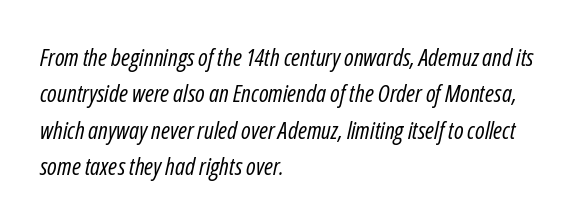
Q: Is the text bold? A: No.
Q: Is the text italic (slanted)? A: Yes, it leans right by about 12 degrees.
Q: Is the text underlined? A: No.
Q: How is the paragraph aligned? A: Left-aligned.
Q: Is the spacing between letters normal or unusually wide? A: Normal.
Q: Is the spacing between lines tight, normal or loose? A: Normal.
